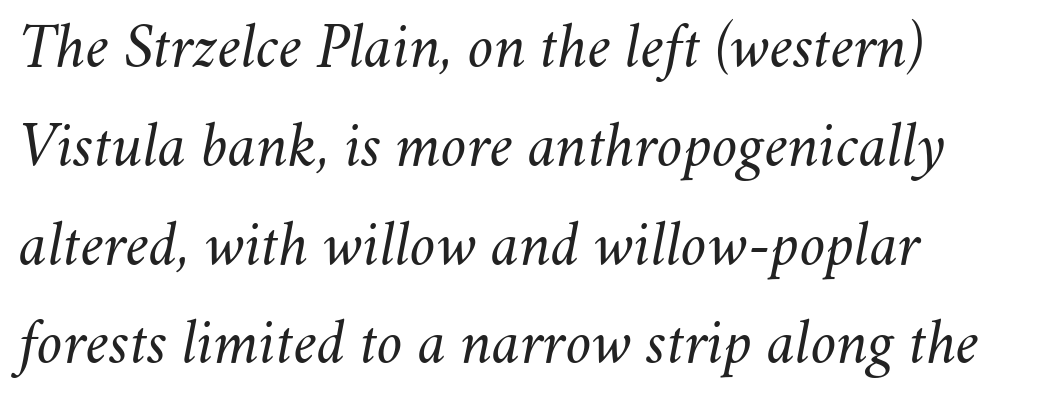
The image shows 65 px light type, italic (leaning right); set left-aligned, normal line spacing (1.52x), normal letter spacing, not underlined; medium stroke contrast and a small x-height.
